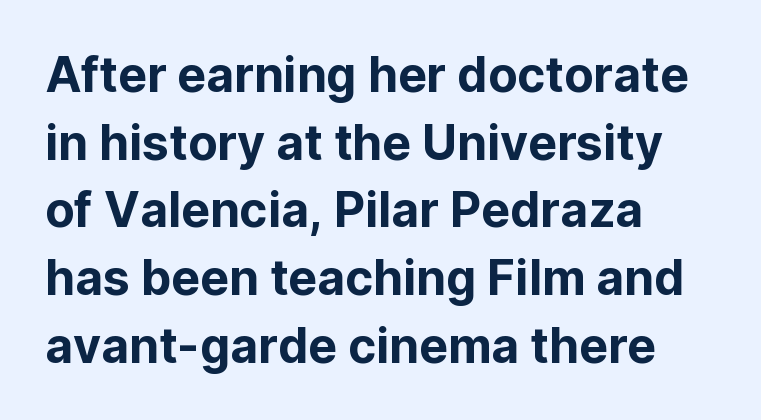
{"serif": "no", "italic": "no", "width": "normal", "stroke_contrast": "low", "x_height": "medium", "monospaced": "no", "underline": "no", "align": "left", "line_spacing": "normal", "line_spacing_ratio": 1.41, "letter_spacing": "normal", "letter_spacing_em": 0.0, "glyph_px": 48}
